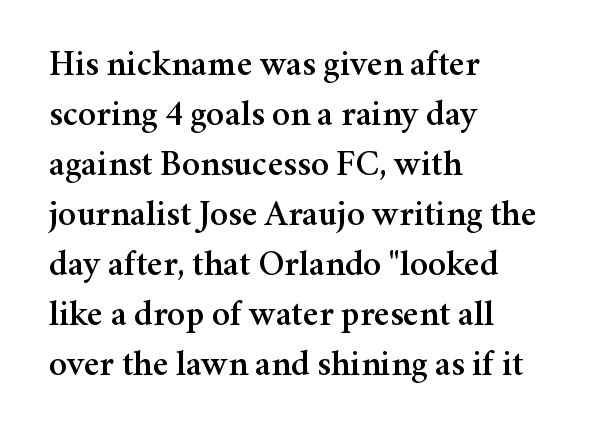
Q: Is the text italic (slanted)? A: No, it is upright.
Q: Is the typeface a serif or a sans-serif typeface? A: Serif.
Q: Is the text underlined? A: No.
Q: How is the paragraph aligned? A: Left-aligned.
Q: Is the spacing between letters normal or unusually wide? A: Normal.
Q: Is the spacing between lines tight, normal or loose? A: Normal.
Q: Width (condensed, normal, or wide)? A: Normal.
Q: Stroke contrast? A: Medium.
Q: x-height? A: Medium.
Q: Monospaced? A: No.
